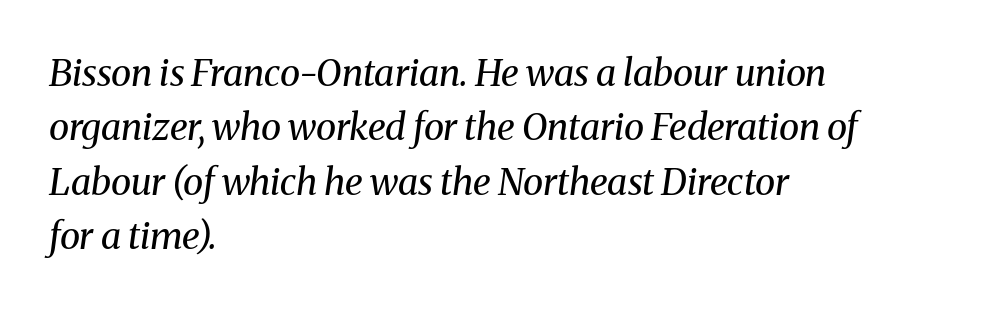
The image shows 37 px regular-weight serif type, italic (leaning right); set left-aligned, normal line spacing (1.47x), normal letter spacing, not underlined; medium stroke contrast and a medium x-height.
